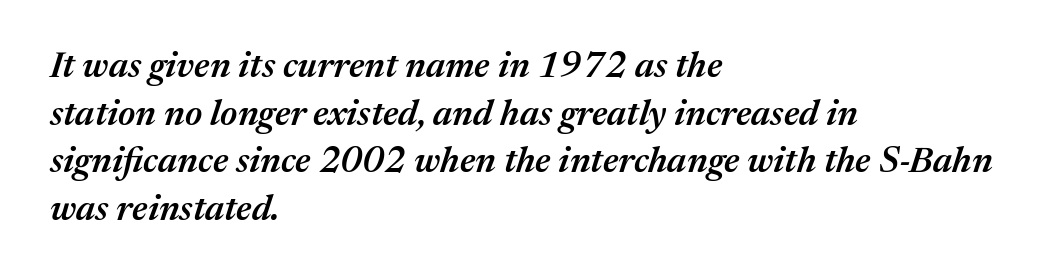
The image shows 36 px semibold type, italic (leaning right); set left-aligned, normal line spacing (1.32x), normal letter spacing, not underlined; medium stroke contrast and a medium x-height.
